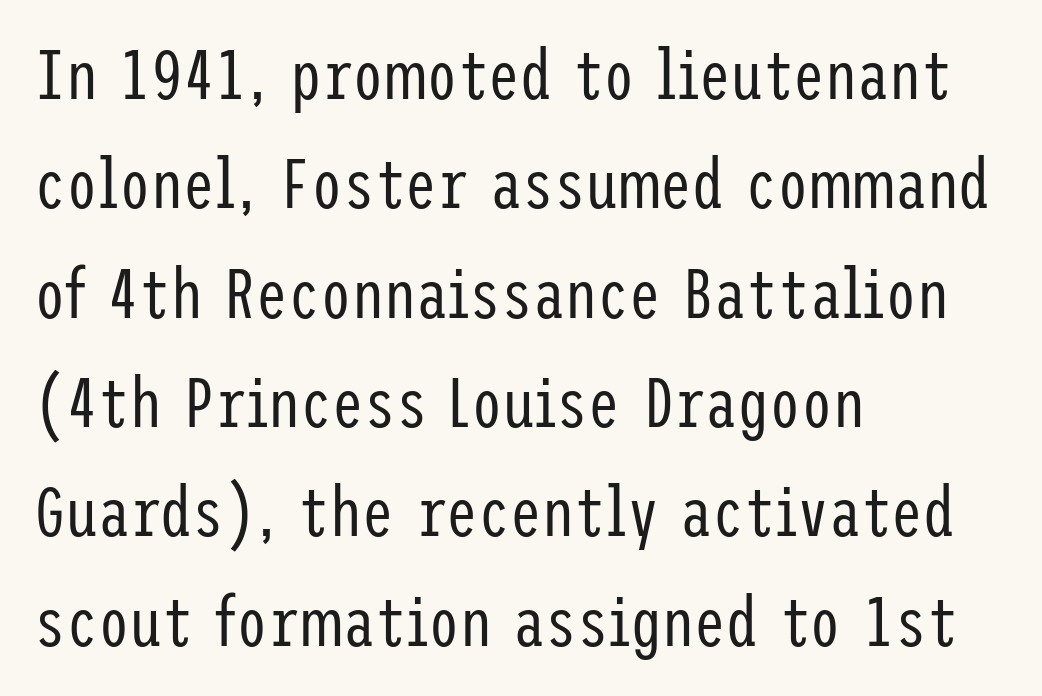
{"serif": "no", "italic": "no", "bold": "no", "weight": "regular", "width": "condensed", "stroke_contrast": "low", "x_height": "medium", "underline": "no", "align": "left", "line_spacing": "normal", "line_spacing_ratio": 1.54, "letter_spacing": "normal", "letter_spacing_em": 0.0, "glyph_px": 71}
